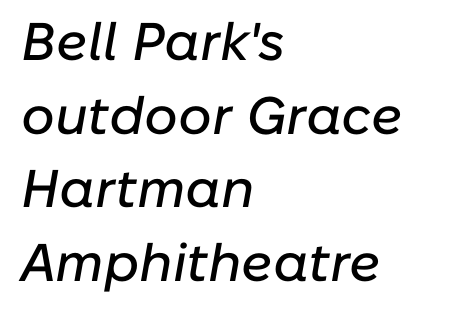
The image shows 53 px text type, italic (leaning right); set left-aligned, normal line spacing (1.39x), normal letter spacing, not underlined; low stroke contrast and a medium x-height.
